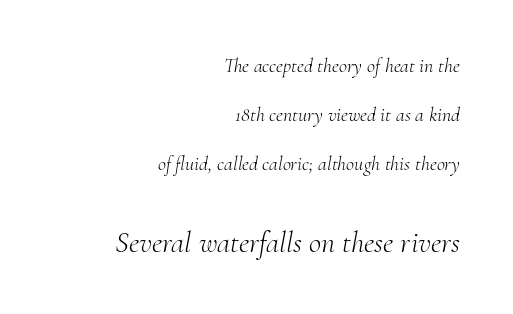
{"serif": "yes", "italic": "yes", "lean": "right", "slant_degrees": 10, "bold": "no", "weight": "light", "width": "normal", "stroke_contrast": "medium", "x_height": "small", "monospaced": "no", "underline": "no", "align": "right", "line_spacing": "loose", "line_spacing_ratio": 2.45, "letter_spacing": "normal", "letter_spacing_em": 0.0, "larger_block": "second", "size_ratio": 1.5, "glyph_px": 30}
